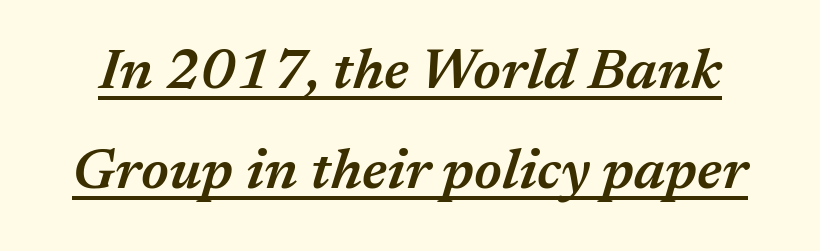
{"italic": "yes", "lean": "right", "slant_degrees": 17, "bold": "semi", "weight": "semibold", "width": "normal", "stroke_contrast": "medium", "x_height": "medium", "monospaced": "no", "underline": "yes", "line_spacing_ratio": 1.76, "letter_spacing": "normal", "letter_spacing_em": 0.0, "glyph_px": 57}
